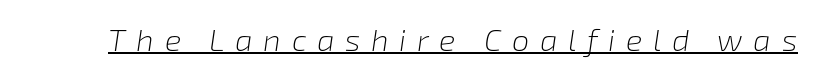
The image shows 31 px light type, italic (leaning right); set unusually wide letter spacing (+0.34 em), underlined; low stroke contrast and a medium x-height.
